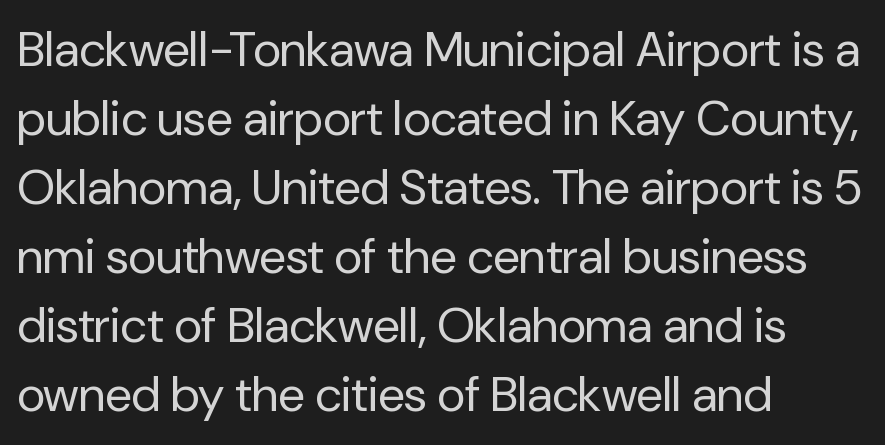
The image shows 49 px regular-weight sans-serif type, upright; set left-aligned, normal line spacing (1.41x), normal letter spacing, not underlined; low stroke contrast and a medium x-height.
